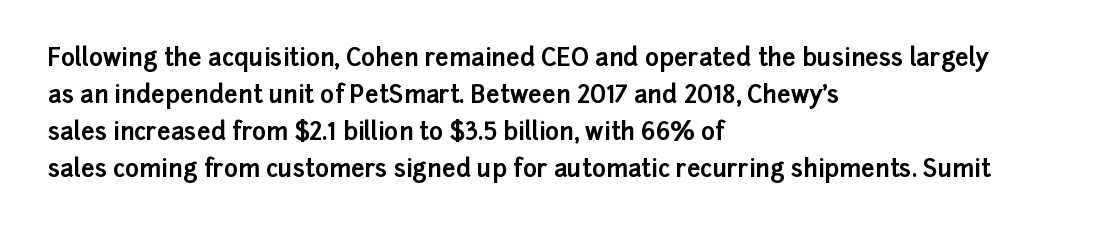
These lines sit exactly where default settings would place them. Descenders are the only things crossing below the line. As a designer I'd log this as weight 700, bold. Where is the straight margin? On the left. The axis of the letterforms is exactly vertical. No extra tracking has been applied to these lines.
